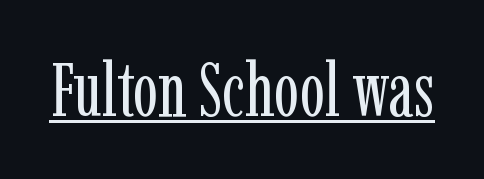
Q: Is the text bold? A: No.
Q: Is the text italic (slanted)? A: No, it is upright.
Q: Is the typeface a serif or a sans-serif typeface? A: Serif.
Q: Is the text underlined? A: Yes.
Q: Is the spacing between letters normal or unusually wide? A: Normal.
Q: Width (condensed, normal, or wide)? A: Condensed.
Q: Stroke contrast? A: Low.
Q: x-height? A: Medium.
Q: Monospaced? A: No.
